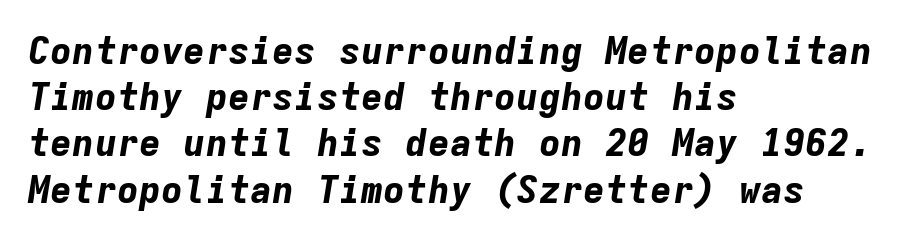
The image shows 37 px bold type, italic (leaning right), monospaced; set left-aligned, normal line spacing (1.25x), normal letter spacing, not underlined; low stroke contrast and a medium x-height.
